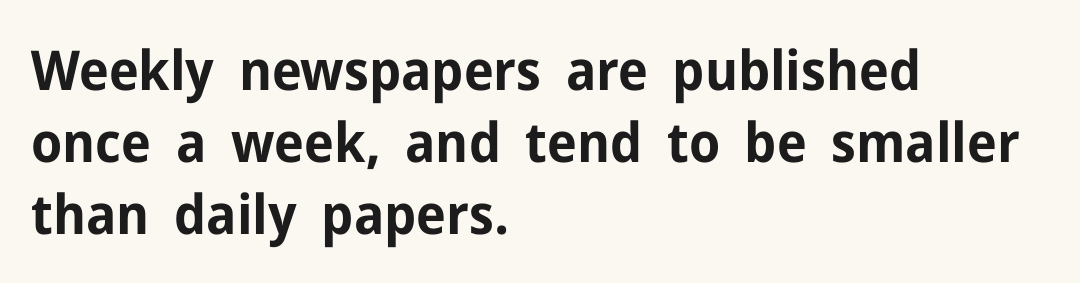
{"serif": "no", "italic": "no", "bold": "yes", "weight": "bold", "width": "normal", "stroke_contrast": "low", "x_height": "medium", "monospaced": "no", "underline": "no", "align": "left", "line_spacing": "normal", "line_spacing_ratio": 1.31, "letter_spacing": "normal", "letter_spacing_em": 0.0, "glyph_px": 55}
